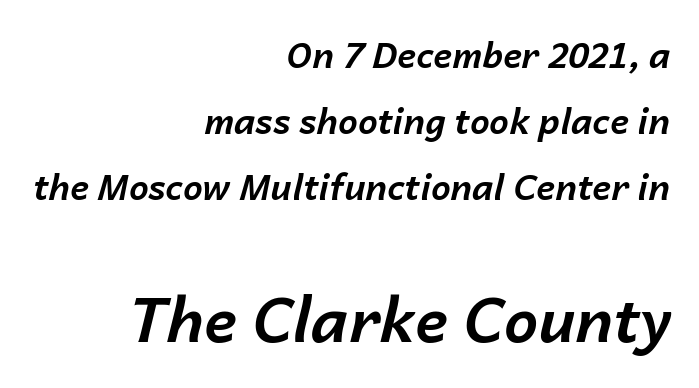
{"italic": "yes", "lean": "right", "slant_degrees": 14, "bold": "yes", "weight": "bold", "width": "normal", "stroke_contrast": "low", "x_height": "medium", "monospaced": "no", "underline": "no", "align": "right", "line_spacing_ratio": 1.88, "letter_spacing": "normal", "letter_spacing_em": 0.0, "larger_block": "second", "size_ratio": 1.74, "glyph_px": 61}
